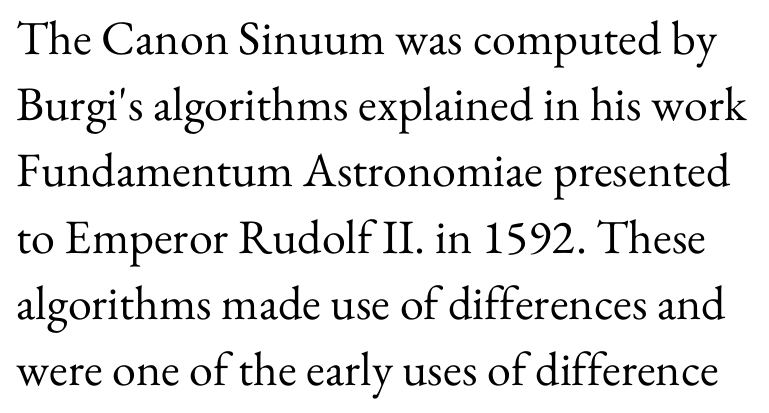
Q: Is the text bold? A: No.
Q: Is the text italic (slanted)? A: No, it is upright.
Q: Is the typeface a serif or a sans-serif typeface? A: Serif.
Q: Is the text underlined? A: No.
Q: Is the spacing between letters normal or unusually wide? A: Normal.
Q: Is the spacing between lines tight, normal or loose? A: Normal.
Q: Width (condensed, normal, or wide)? A: Normal.
Q: Stroke contrast? A: Medium.
Q: x-height? A: Small.
Q: Monospaced? A: No.
